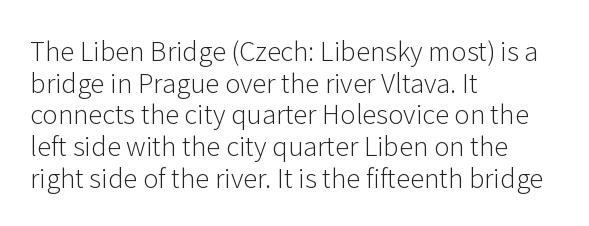
Nope, not italic — everything's standing straight. The font is comparable to plain body text, perhaps lighter. Inter-character spacing is left at the font's built-in metrics. The zone under the glyphs is completely vacant. These lines are set flush left with a ragged right edge.
